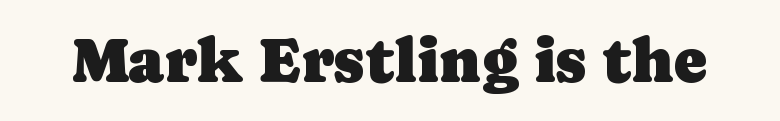
The image shows 63 px serif type, upright; set normal letter spacing, not underlined; low stroke contrast and a medium x-height.
